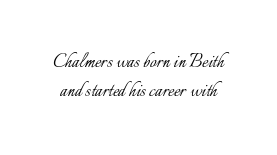
The image shows 23 px text type; set normal line spacing (1.25x), normal letter spacing, not underlined.
